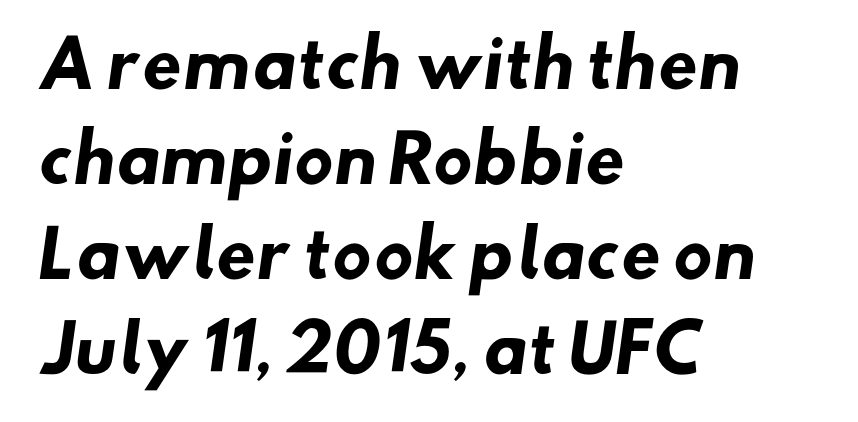
{"serif": "no", "bold": "yes", "weight": "heavy", "width": "normal", "stroke_contrast": "low", "x_height": "small", "monospaced": "no", "underline": "no", "align": "left", "line_spacing": "normal", "line_spacing_ratio": 1.46, "letter_spacing": "normal", "letter_spacing_em": 0.0, "glyph_px": 65}
